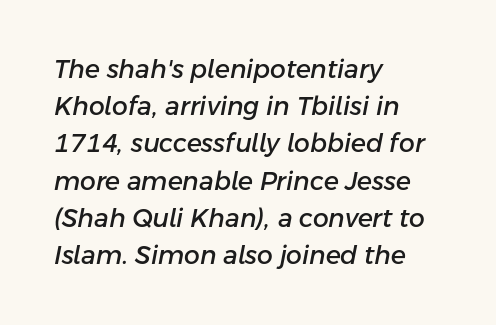
The image shows 25 px text type, italic (leaning right); set left-aligned, normal line spacing (1.49x), normal letter spacing, not underlined.
